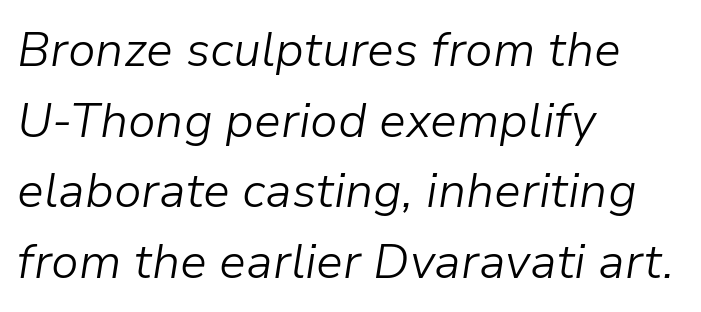
{"italic": "yes", "lean": "right", "slant_degrees": 9, "bold": "no", "weight": "light", "width": "normal", "stroke_contrast": "low", "x_height": "medium", "monospaced": "no", "underline": "no", "align": "left", "line_spacing": "normal", "line_spacing_ratio": 1.47, "letter_spacing": "normal", "letter_spacing_em": 0.0, "glyph_px": 48}
